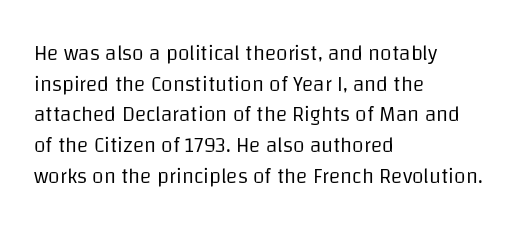
The strip under each line holds only bare page. The lines in this sample share a left origin and differ only in where they stop. The block of text has a typical density, with ordinary space between rows. A typesetter would call this zero additional tracking. Each stroke keeps to a modest, everyday thickness or less. Style check: upright.
